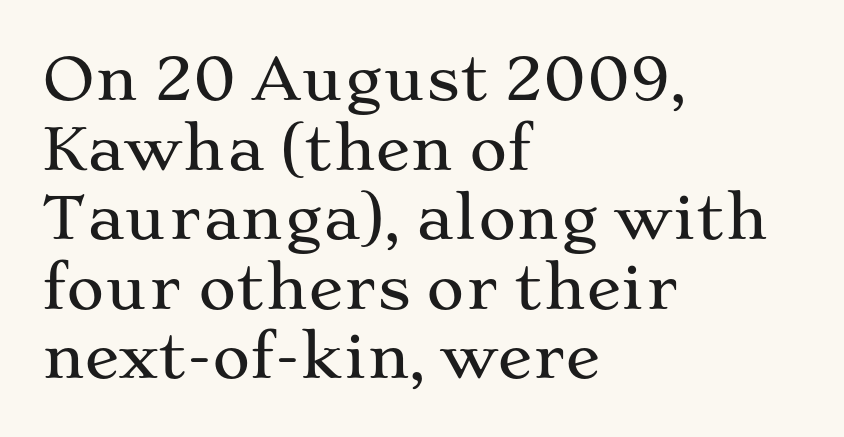
Q: Is the text italic (slanted)? A: No, it is upright.
Q: Is the typeface a serif or a sans-serif typeface? A: Serif.
Q: Is the text underlined? A: No.
Q: How is the paragraph aligned? A: Left-aligned.
Q: Is the spacing between letters normal or unusually wide? A: Normal.
Q: Width (condensed, normal, or wide)? A: Wide.
Q: Stroke contrast? A: Medium.
Q: x-height? A: Medium.
Q: Monospaced? A: No.
